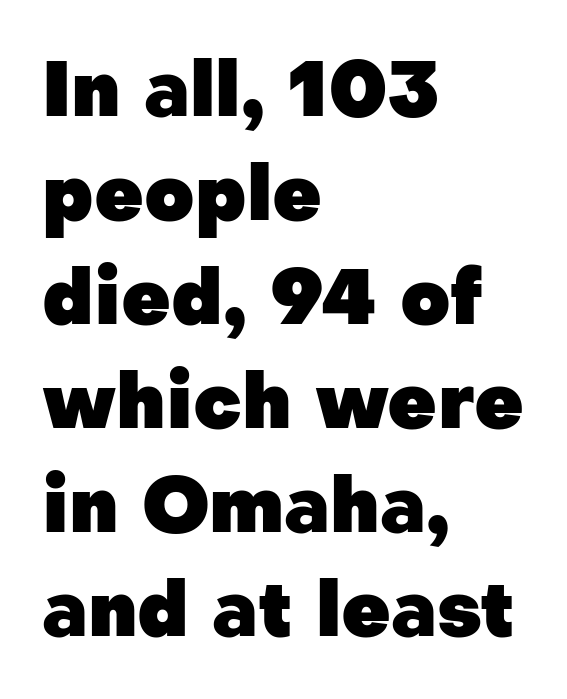
Q: Is the text bold? A: Yes.
Q: Is the text italic (slanted)? A: No, it is upright.
Q: Is the typeface a serif or a sans-serif typeface? A: Sans-serif.
Q: Is the text underlined? A: No.
Q: How is the paragraph aligned? A: Left-aligned.
Q: Is the spacing between letters normal or unusually wide? A: Normal.
Q: Is the spacing between lines tight, normal or loose? A: Normal.
Q: Width (condensed, normal, or wide)? A: Normal.
Q: Stroke contrast? A: Low.
Q: x-height? A: Medium.
Q: Monospaced? A: No.
